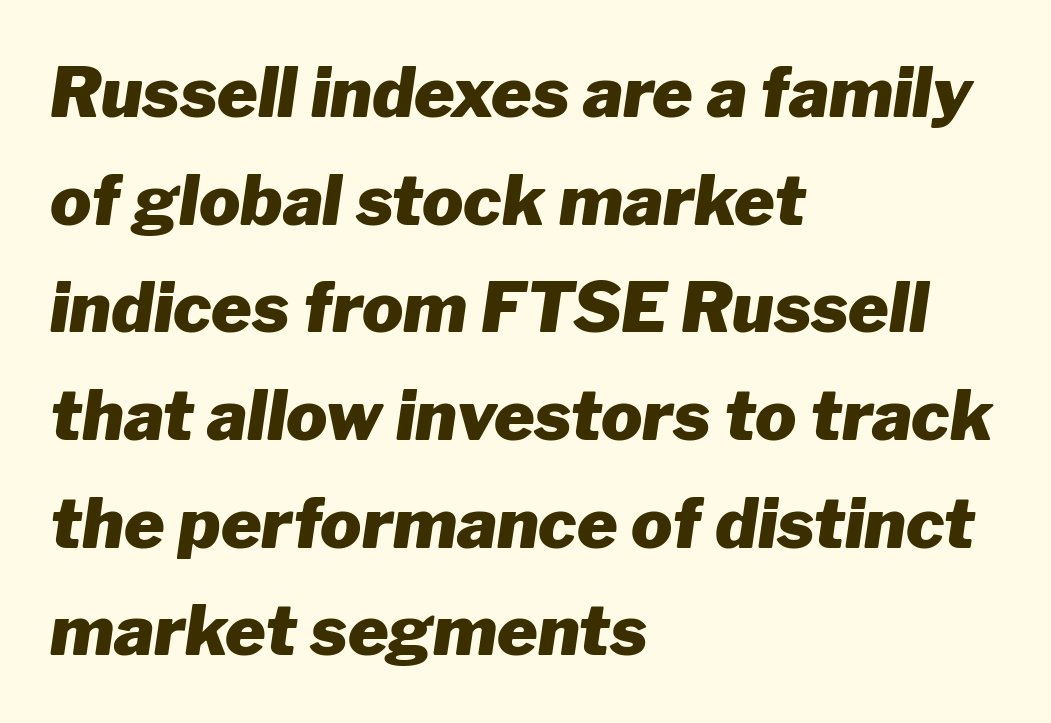
The image shows 69 px heavy type, italic (leaning right); set left-aligned, normal line spacing (1.56x), normal letter spacing, not underlined; low stroke contrast and a medium x-height.
